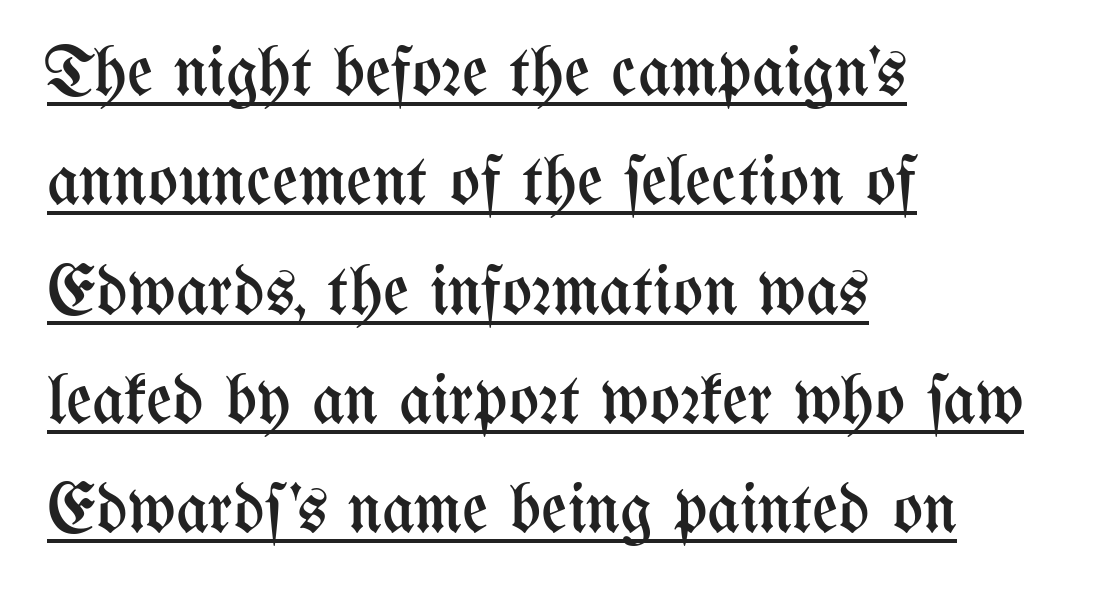
Q: Is the text bold? A: No.
Q: Is the text italic (slanted)? A: No, it is upright.
Q: Is the text underlined? A: Yes.
Q: How is the paragraph aligned? A: Left-aligned.
Q: Is the spacing between letters normal or unusually wide? A: Normal.
Q: Is the spacing between lines tight, normal or loose? A: Normal.
Q: Width (condensed, normal, or wide)? A: Condensed.
Q: Stroke contrast? A: Medium.
Q: x-height? A: Medium.
Q: Monospaced? A: No.
